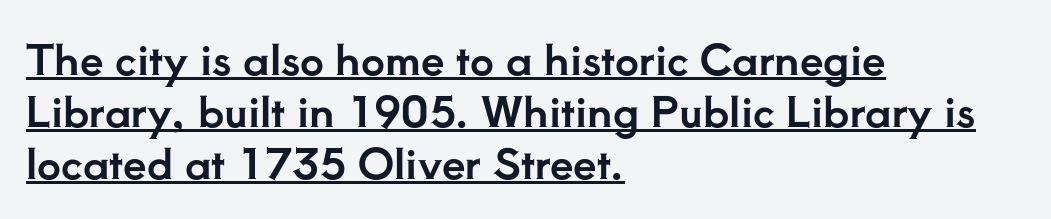
The image shows 42 px serif type, upright; set left-aligned, line spacing 1.24x, normal letter spacing, underlined; low stroke contrast and a small x-height.
